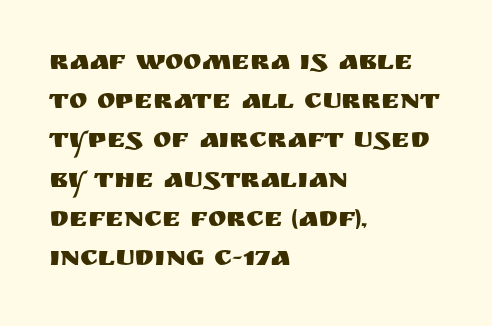
Notice how descenders clear the ascenders below comfortably — that's standard leading. Any mark beneath the type? The region is blank. Note the varied advance widths — an 'i' is clearly narrower than an 'm'. The gaps between neighbouring characters are ordinary and unremarkable. You can tell it's not italic because the verticals are truly vertical.
